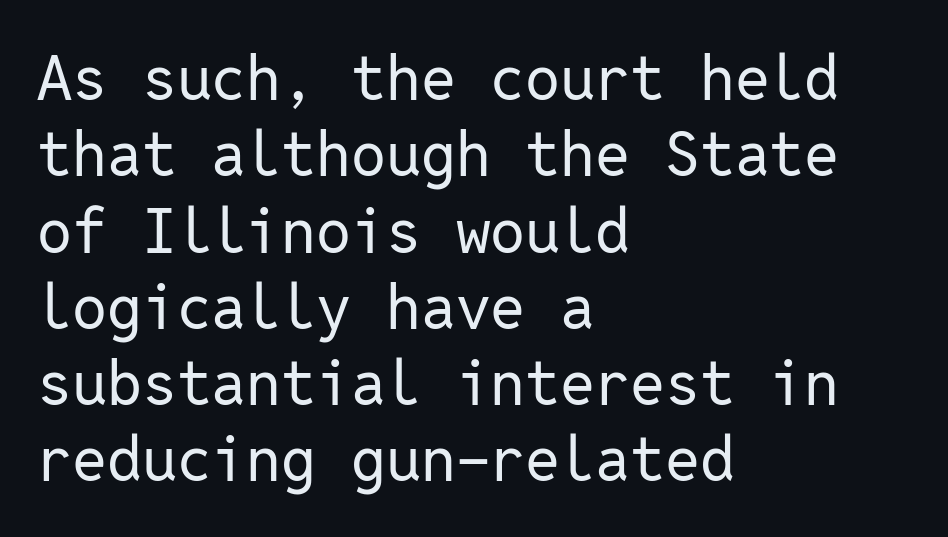
The text was rendered using a sans face with plain stroke endings. These lines are rendered in a fixed-pitch font. The face looks like a standard text weight, possibly lighter. If you drew a line through each stem, it would be perfectly vertical. Has an underline been added? It has not.
